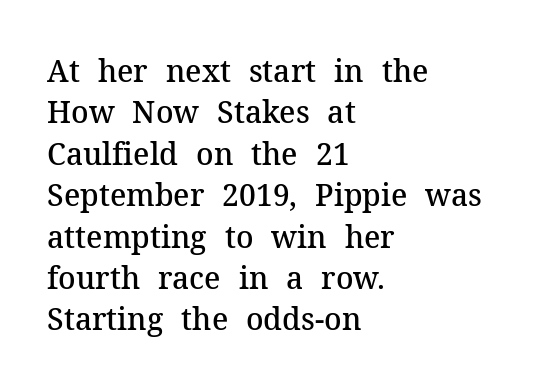
{"serif": "yes", "italic": "no", "bold": "semi", "weight": "semibold", "width": "normal", "stroke_contrast": "medium", "x_height": "medium", "monospaced": "no", "underline": "no", "align": "left", "line_spacing": "normal", "line_spacing_ratio": 1.38, "letter_spacing": "normal", "letter_spacing_em": 0.0, "glyph_px": 30}
